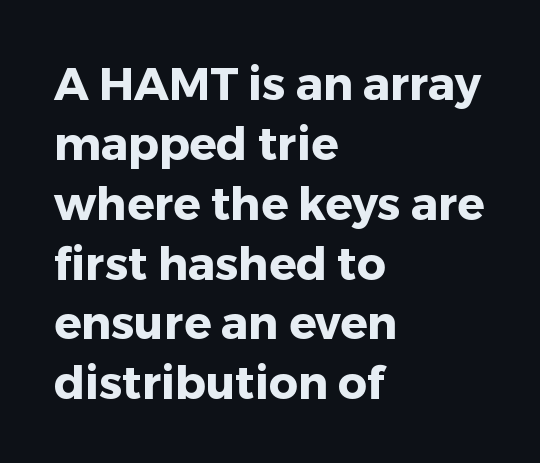
All the whitespace from short lines collects on the right. Inter-character spacing is left at the font's built-in metrics. The face used here is proportionally spaced, like ordinary book or web type. Each new line begins a customary step beneath the previous one. A dark, heavy texture on the line: the type is bold. Nope, no serifs anywhere on these letters.
